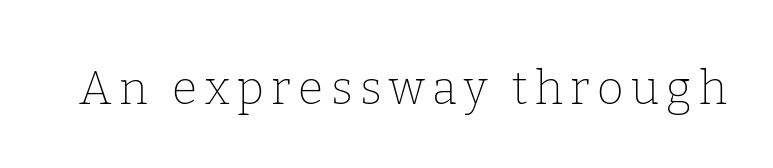
Q: Is the text bold? A: No.
Q: Is the text italic (slanted)? A: No, it is upright.
Q: Is the typeface a serif or a sans-serif typeface? A: Serif.
Q: Is the text underlined? A: No.
Q: Width (condensed, normal, or wide)? A: Normal.
Q: Stroke contrast? A: Low.
Q: x-height? A: Medium.
Q: Monospaced? A: No.
